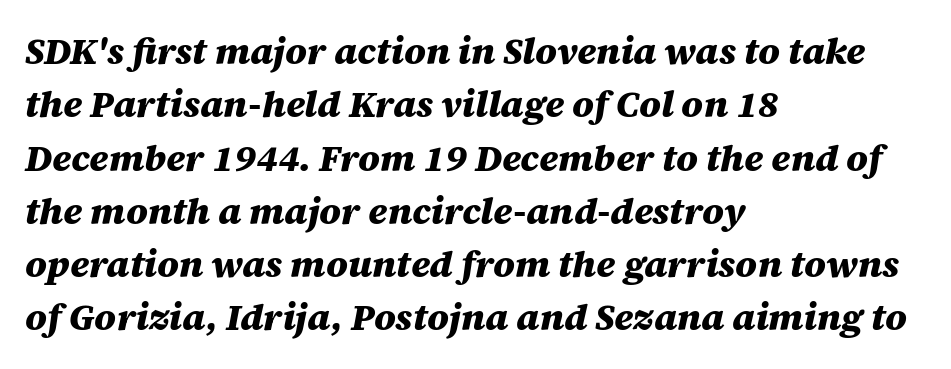
Compared with typical body copy, the letter spacing here is the same. I'd describe the lettering as bold — thick and assertive. Summary of vertical rhythm: regular, with standard interline spacing. Looks like regular typesetting: each glyph gets only the width it needs.
